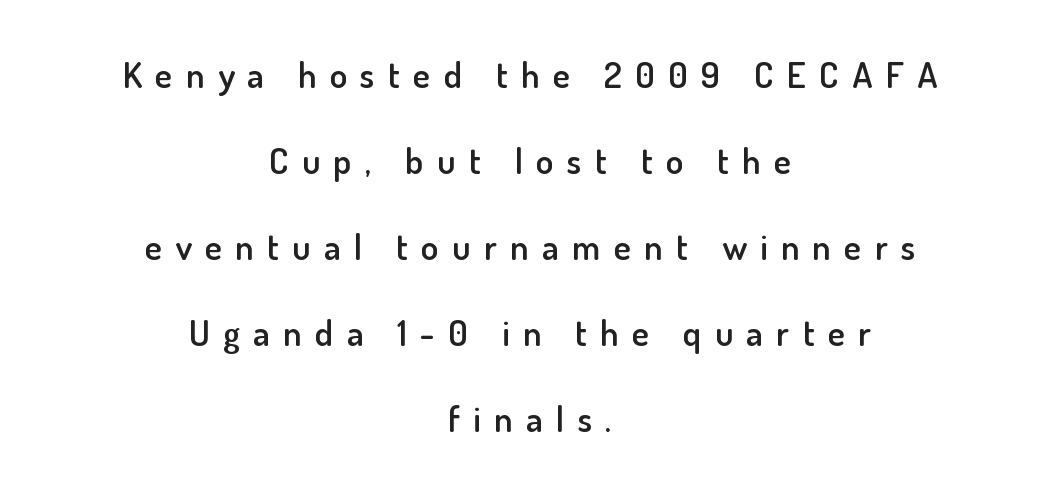
The image shows 36 px semibold sans-serif type, upright; set centered, loose line spacing (2.39x), unusually wide letter spacing (+0.37 em), not underlined; low stroke contrast and a small x-height.
